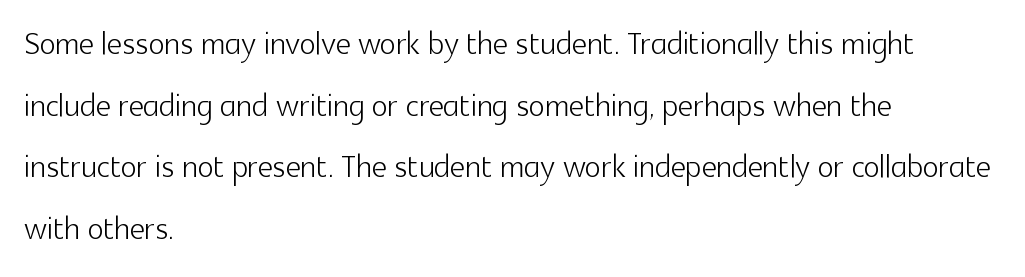
Q: Is the text bold? A: No.
Q: Is the text italic (slanted)? A: No, it is upright.
Q: Is the typeface a serif or a sans-serif typeface? A: Sans-serif.
Q: Is the text underlined? A: No.
Q: How is the paragraph aligned? A: Left-aligned.
Q: Is the spacing between letters normal or unusually wide? A: Normal.
Q: Is the spacing between lines tight, normal or loose? A: Normal.
Q: Width (condensed, normal, or wide)? A: Normal.
Q: x-height? A: Medium.
Q: Monospaced? A: No.
